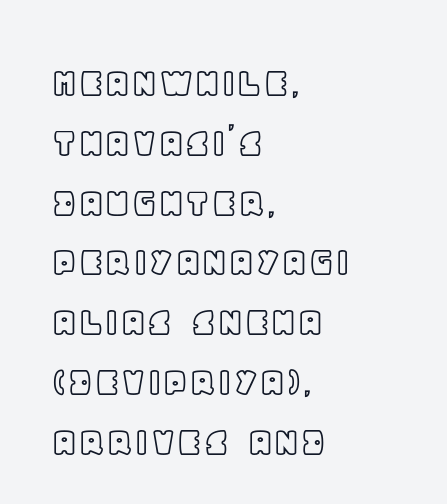
The image shows 43 px text type, upright; set left-aligned, normal line spacing (1.39x), normal letter spacing, not underlined; a large x-height.
